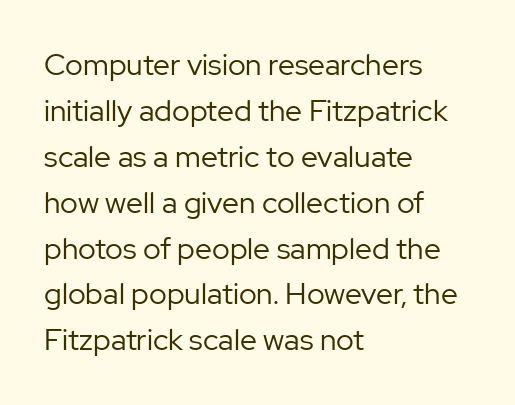
Q: Is the text bold? A: No.
Q: Is the text italic (slanted)? A: No, it is upright.
Q: Is the typeface a serif or a sans-serif typeface? A: Sans-serif.
Q: Is the text underlined? A: No.
Q: How is the paragraph aligned? A: Left-aligned.
Q: Is the spacing between letters normal or unusually wide? A: Normal.
Q: Is the spacing between lines tight, normal or loose? A: Normal.
Q: Width (condensed, normal, or wide)? A: Normal.
Q: Stroke contrast? A: Low.
Q: x-height? A: Medium.
Q: Monospaced? A: No.
